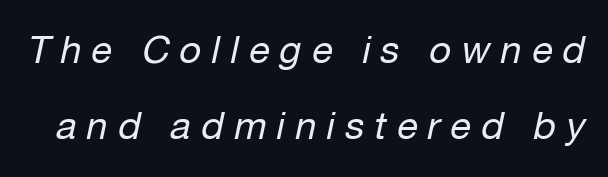
The image shows 38 px regular-weight type, italic (leaning right); set loose line spacing (2.01x), unusually wide letter spacing (+0.27 em), not underlined; low stroke contrast and a medium x-height.
